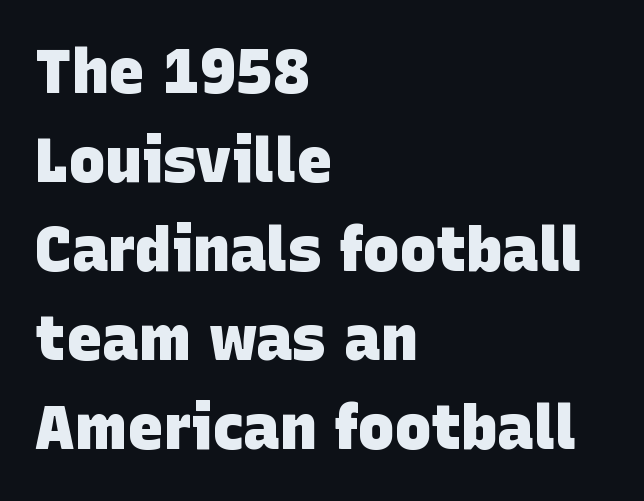
The image shows 61 px heavy sans-serif type; set left-aligned, normal line spacing (1.46x), normal letter spacing, not underlined; low stroke contrast and a large x-height.
